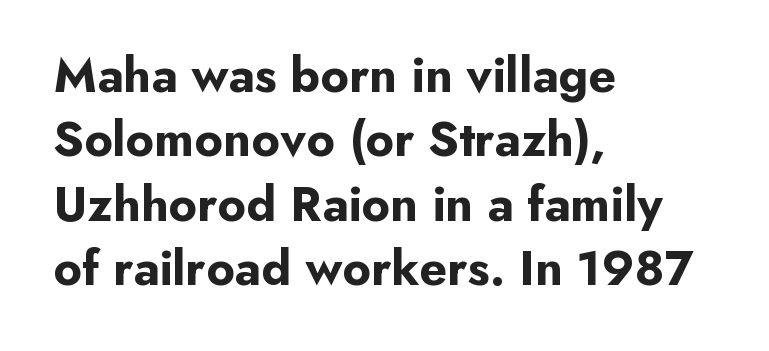
Just letters on the line, the space beneath them empty. The passage shown is typeset with a sans-serif family. Summary of vertical rhythm: regular, with standard interline spacing. Do the letters lean? They stand straight.
